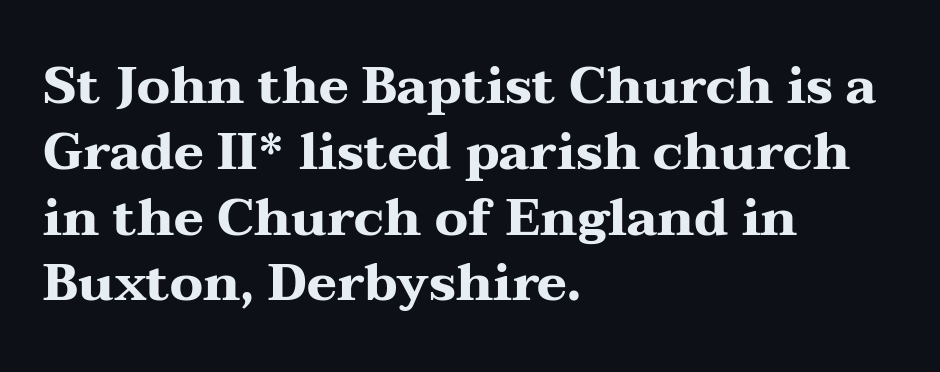
Q: Is the text bold? A: Yes.
Q: Is the text italic (slanted)? A: No, it is upright.
Q: Is the typeface a serif or a sans-serif typeface? A: Serif.
Q: Is the text underlined? A: No.
Q: How is the paragraph aligned? A: Left-aligned.
Q: Is the spacing between letters normal or unusually wide? A: Normal.
Q: Is the spacing between lines tight, normal or loose? A: Normal.
Q: Width (condensed, normal, or wide)? A: Wide.
Q: Stroke contrast? A: Medium.
Q: x-height? A: Medium.
Q: Monospaced? A: No.
